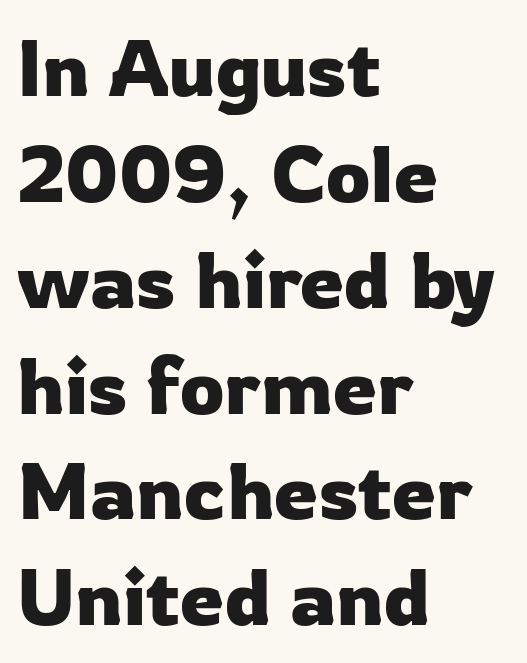
{"serif": "no", "italic": "no", "width": "normal", "stroke_contrast": "low", "x_height": "medium", "monospaced": "no", "underline": "no", "align": "left", "line_spacing": "normal", "line_spacing_ratio": 1.34, "letter_spacing": "normal", "letter_spacing_em": 0.0, "glyph_px": 79}
